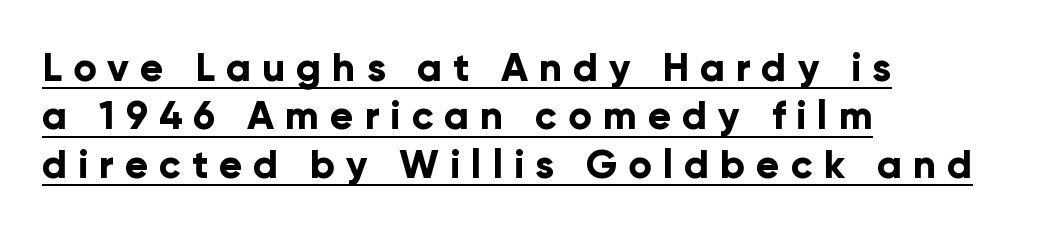
The image shows 39 px bold sans-serif type, upright; set left-aligned, line spacing 1.24x, unusually wide letter spacing (+0.28 em), underlined; low stroke contrast and a medium x-height.
